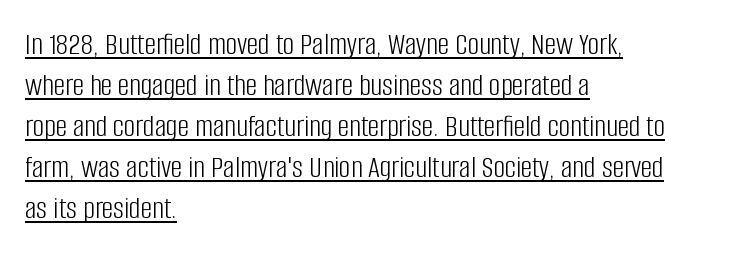
The typesetting does not lean heavy: it is not bold. No extra tracking has been applied to these lines. Serifs: no, the terminals of the letterforms are clean. What's the leading like? Ordinary, nothing unusual. The paragraph shown leans on its left margin. You could not count columns in this text — the font is proportionally spaced.
